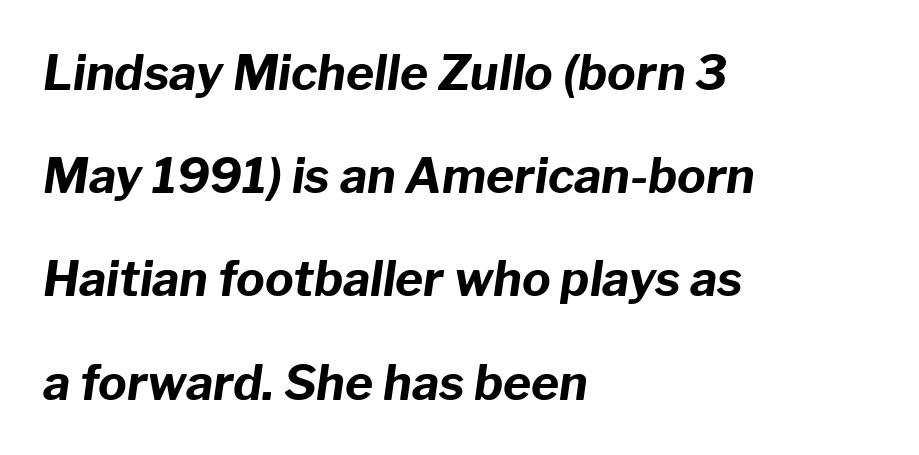
Note the varied advance widths — an 'i' is clearly narrower than an 'm'. The lines in this sample share a left origin and differ only in where they stop. You'd pick this weight for a headline — it's a proper bold. This sample uses plain, unmodified letter spacing.
